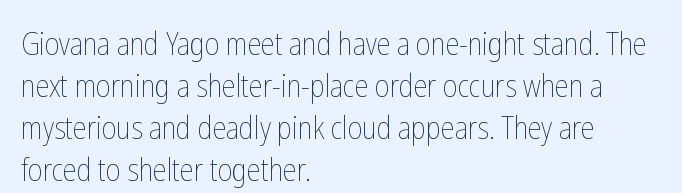
{"italic": "no", "bold": "no", "weight": "thin", "width": "condensed", "stroke_contrast": "low", "x_height": "medium", "monospaced": "no", "underline": "no", "align": "left", "line_spacing": "normal", "line_spacing_ratio": 1.35, "letter_spacing": "normal", "letter_spacing_em": 0.0, "glyph_px": 31}
